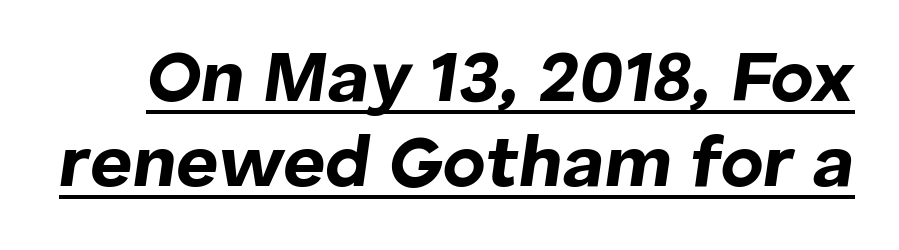
These lines keep a tight, regular rhythm from letter to letter. Quick note: underline on. A typesetter would mark this as italic. Bold? Absolutely — the strokes are thick and heavy.
